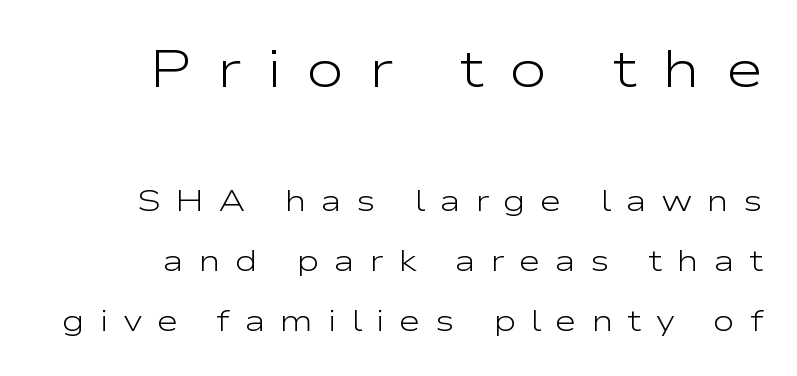
Posture: upright roman. Each word looks stretched out because of the extra space between its letters. Stroke mass is kept to a normal reading level or below. A typesetter would label this face a sans.
